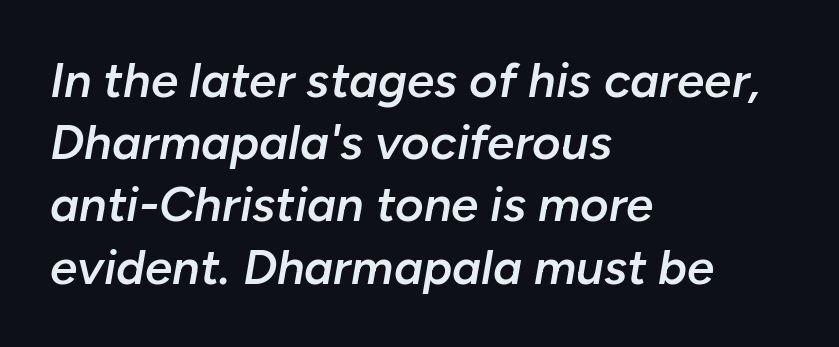
The image shows 49 px semibold type, italic (leaning right); set left-aligned, normal line spacing (1.27x), normal letter spacing, not underlined; low stroke contrast and a medium x-height.
